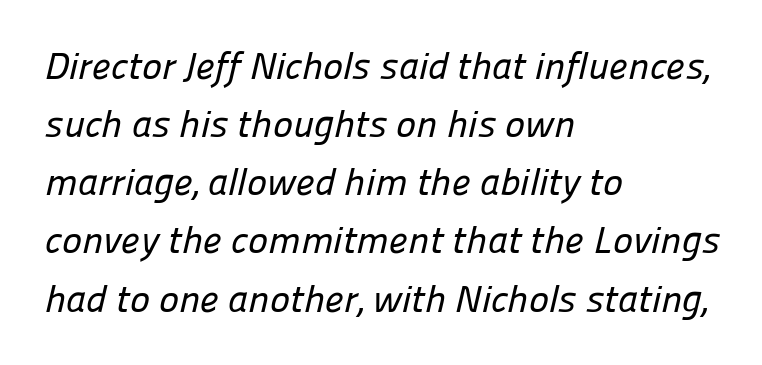
Q: Is the typeface a serif or a sans-serif typeface? A: Sans-serif.
Q: Is the text underlined? A: No.
Q: How is the paragraph aligned? A: Left-aligned.
Q: Is the spacing between letters normal or unusually wide? A: Normal.
Q: Is the spacing between lines tight, normal or loose? A: Normal.
Q: Width (condensed, normal, or wide)? A: Normal.
Q: Stroke contrast? A: Low.
Q: x-height? A: Medium.
Q: Monospaced? A: No.
